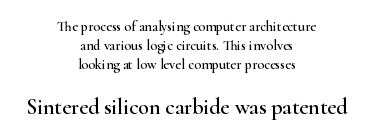
The image shows 22 px text type, upright; set centered, normal line spacing (1.37x), normal letter spacing, not underlined; the second (bottom) block is 1.57x larger.
